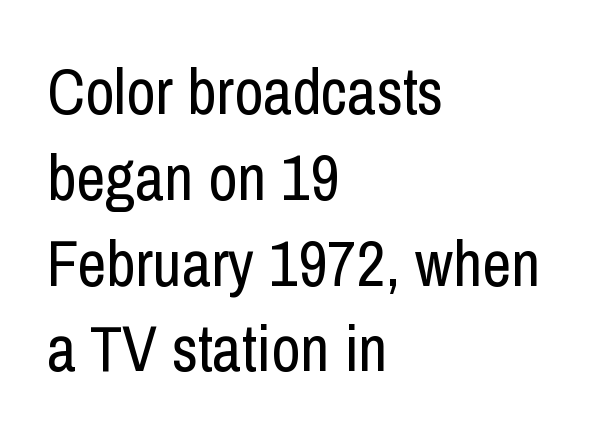
Nothing unusual about the tracking: characters are spaced as the font intends. This rendering employs a face without finishing strokes, i.e., a sans-serif. The passage shown is typed in a proportional face where columns would drift. Check under the words: just untouched page. Casual observation: everything's shoved over to the left.
